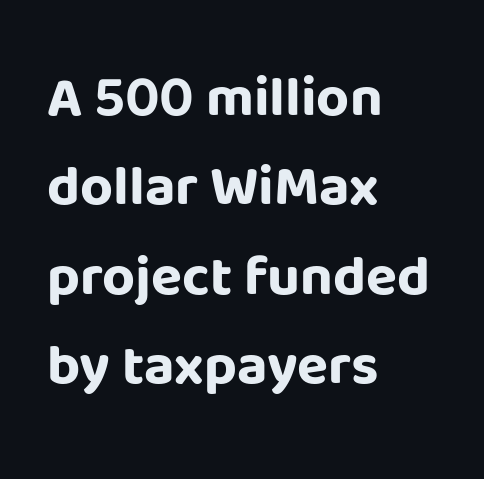
The image shows 57 px bold sans-serif type, upright; set left-aligned, normal line spacing (1.57x), normal letter spacing, not underlined; low stroke contrast and a large x-height.
